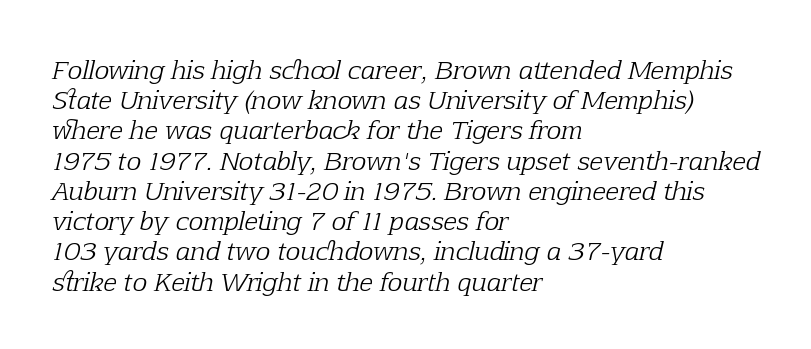
Q: Is the text bold? A: No.
Q: Is the text italic (slanted)? A: Yes, it leans right by about 12 degrees.
Q: Is the text underlined? A: No.
Q: How is the paragraph aligned? A: Left-aligned.
Q: Is the spacing between letters normal or unusually wide? A: Normal.
